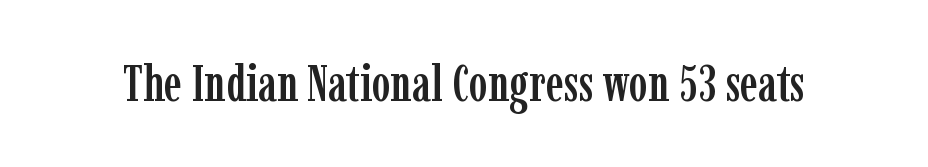
{"serif": "yes", "italic": "no", "width": "condensed", "stroke_contrast": "low", "x_height": "medium", "monospaced": "no", "underline": "no", "letter_spacing": "normal", "letter_spacing_em": 0.0, "glyph_px": 50}
